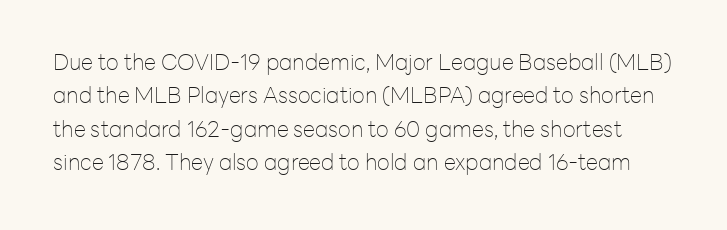
The image shows 22 px text type, upright; set normal line spacing (1.52x), normal letter spacing, not underlined.
